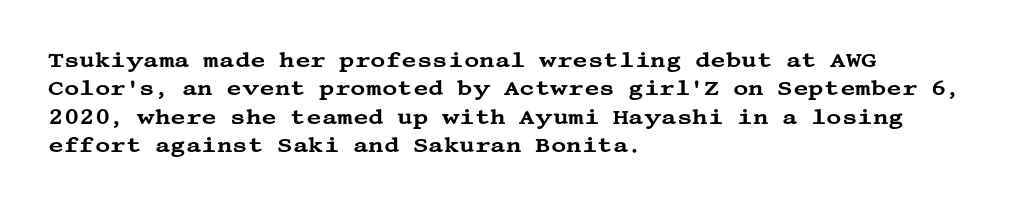
{"italic": "no", "underline": "no", "align": "left", "line_spacing": "normal", "line_spacing_ratio": 1.35, "letter_spacing": "normal", "letter_spacing_em": 0.0, "glyph_px": 21}
